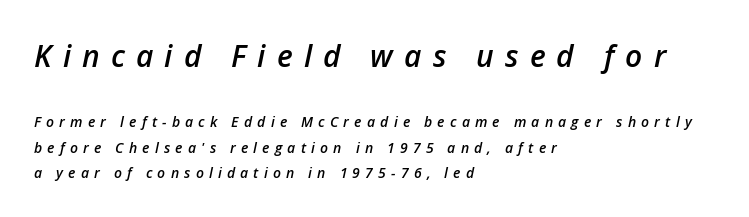
Check under the words: just untouched page. The first block has been scaled up relative to the second. Is this a fixed-width face? No — the glyphs have proportional, varying widths. Substantial extra tracking has been applied to these lines. These words are printed semibold, heavier than regular yet not bold.
